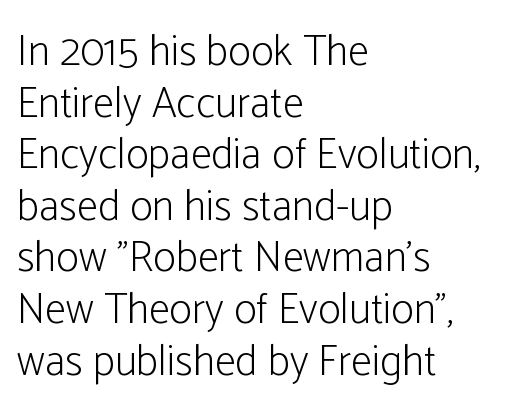
Q: Is the text bold? A: No.
Q: Is the text italic (slanted)? A: No, it is upright.
Q: Is the typeface a serif or a sans-serif typeface? A: Sans-serif.
Q: Is the text underlined? A: No.
Q: How is the paragraph aligned? A: Left-aligned.
Q: Is the spacing between letters normal or unusually wide? A: Normal.
Q: Width (condensed, normal, or wide)? A: Condensed.
Q: Stroke contrast? A: Low.
Q: x-height? A: Medium.
Q: Monospaced? A: No.
